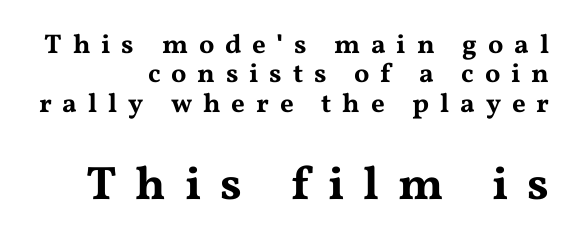
{"serif": "yes", "italic": "no", "width": "wide", "stroke_contrast": "medium", "x_height": "medium", "monospaced": "no", "underline": "no", "align": "right", "line_spacing": "tight", "line_spacing_ratio": 1.09, "letter_spacing": "wide", "letter_spacing_em": 0.4, "larger_block": "second", "size_ratio": 1.74, "glyph_px": 47}
